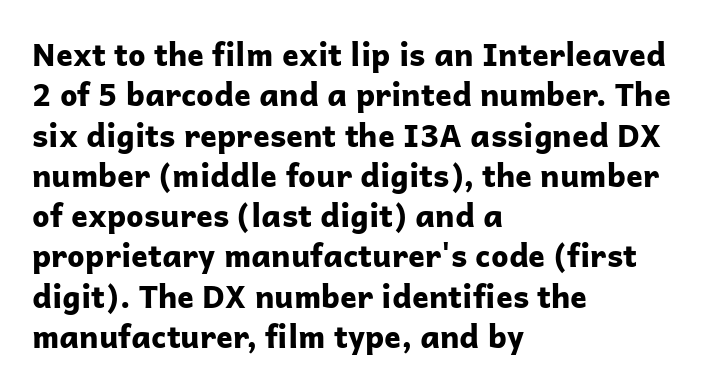
{"serif": "no", "italic": "no", "bold": "yes", "weight": "bold", "width": "normal", "stroke_contrast": "low", "x_height": "medium", "monospaced": "no", "underline": "no", "align": "left", "line_spacing": "normal", "line_spacing_ratio": 1.3, "letter_spacing": "normal", "letter_spacing_em": 0.0, "glyph_px": 31}
